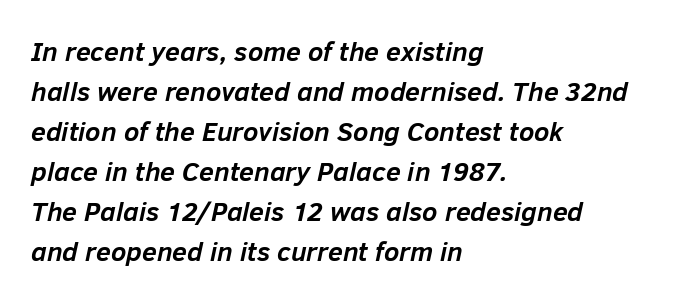
{"italic": "yes", "lean": "right", "slant_degrees": 12, "bold": "yes", "underline": "no", "align": "left", "line_spacing": "normal", "line_spacing_ratio": 1.48, "letter_spacing": "normal", "letter_spacing_em": 0.0, "glyph_px": 27}
